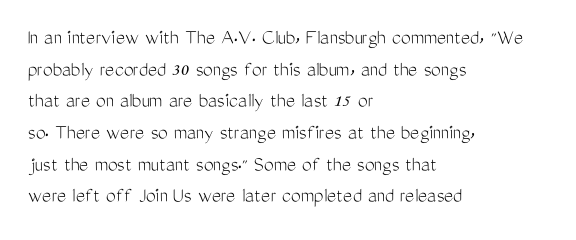
Q: Is the text bold? A: No.
Q: Is the text italic (slanted)? A: No, it is upright.
Q: Is the text underlined? A: No.
Q: How is the paragraph aligned? A: Left-aligned.
Q: Is the spacing between letters normal or unusually wide? A: Normal.
Q: Is the spacing between lines tight, normal or loose? A: Normal.
